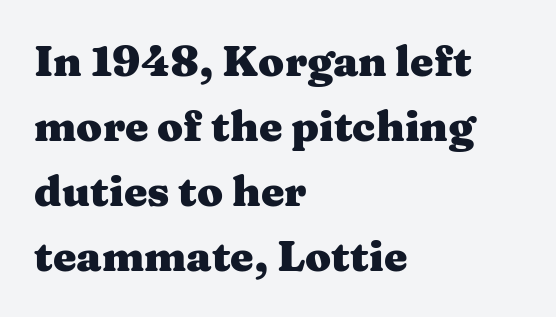
The horizontal fit of the characters is conventional and even. Typesetter's note: full bold, strokes at maximum text heaviness. To sum up the face: it has serifs. The specimen omits any rule beneath the text block's lines.
